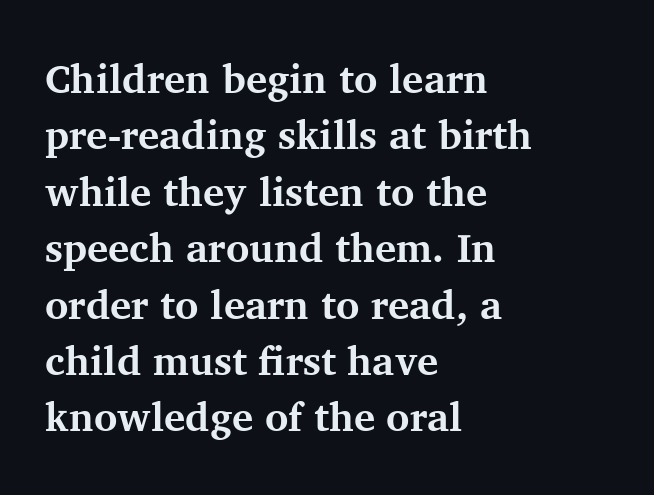
{"serif": "yes", "italic": "no", "bold": "yes", "weight": "bold", "width": "normal", "stroke_contrast": "medium", "x_height": "medium", "monospaced": "no", "underline": "no", "align": "left", "line_spacing": "normal", "line_spacing_ratio": 1.41, "letter_spacing": "normal", "letter_spacing_em": 0.0, "glyph_px": 40}
